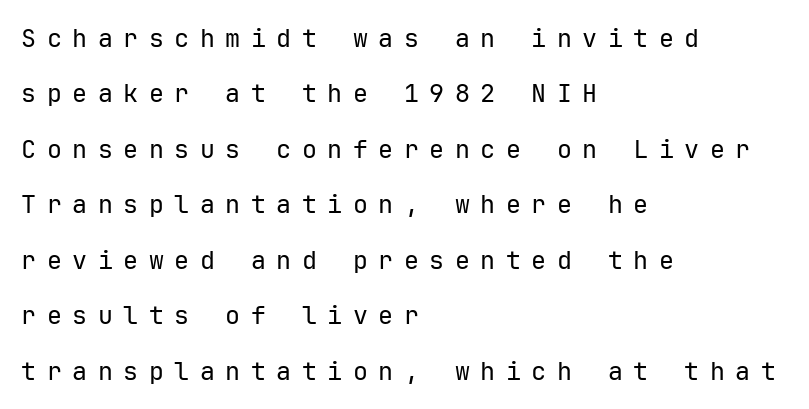
{"italic": "no", "bold": "no", "underline": "no", "align": "left", "line_spacing": "loose", "line_spacing_ratio": 2.22, "letter_spacing": "wide", "letter_spacing_em": 0.42, "glyph_px": 25}
